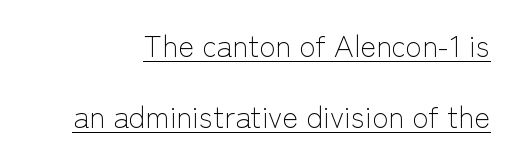
Q: Is the text bold? A: No.
Q: Is the text italic (slanted)? A: No, it is upright.
Q: Is the typeface a serif or a sans-serif typeface? A: Sans-serif.
Q: Is the text underlined? A: Yes.
Q: Is the spacing between letters normal or unusually wide? A: Normal.
Q: Is the spacing between lines tight, normal or loose? A: Loose.
Q: Width (condensed, normal, or wide)? A: Normal.
Q: Stroke contrast? A: Low.
Q: x-height? A: Medium.
Q: Monospaced? A: No.
